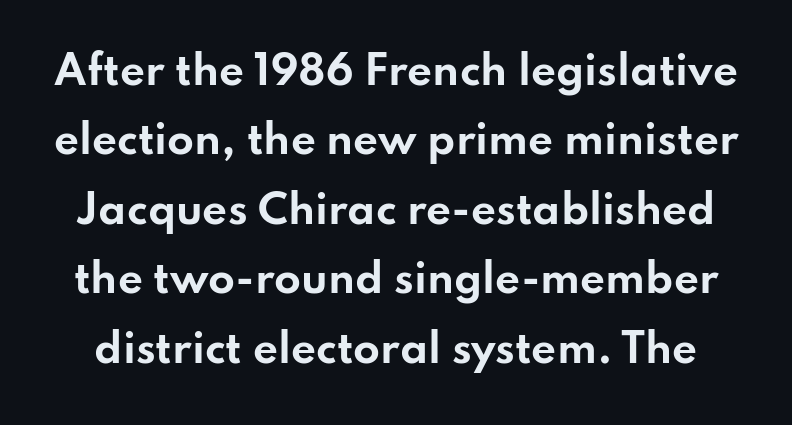
{"serif": "no", "italic": "no", "bold": "yes", "weight": "bold", "width": "wide", "stroke_contrast": "low", "x_height": "small", "monospaced": "no", "underline": "no", "line_spacing_ratio": 1.78, "letter_spacing": "normal", "letter_spacing_em": 0.0, "glyph_px": 39}
